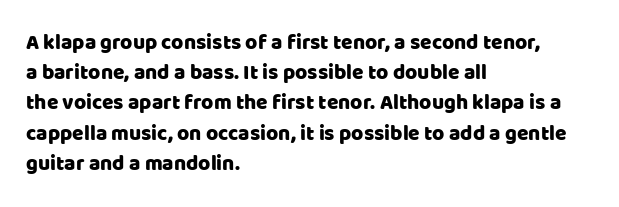
Q: Is the text italic (slanted)? A: No, it is upright.
Q: Is the text underlined? A: No.
Q: How is the paragraph aligned? A: Left-aligned.
Q: Is the spacing between letters normal or unusually wide? A: Normal.
Q: Is the spacing between lines tight, normal or loose? A: Normal.
